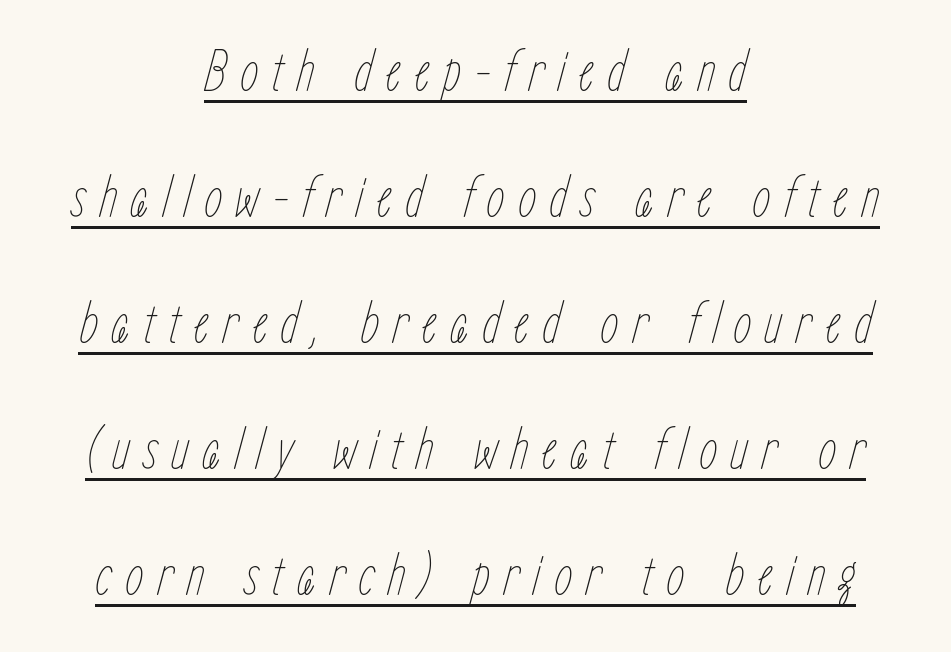
Q: Is the text bold? A: No.
Q: Is the text italic (slanted)? A: Yes, it leans right by about 15 degrees.
Q: Is the text underlined? A: Yes.
Q: How is the paragraph aligned? A: Centered.
Q: Is the spacing between letters normal or unusually wide? A: Unusually wide.
Q: Is the spacing between lines tight, normal or loose? A: Loose.
Q: Width (condensed, normal, or wide)? A: Condensed.
Q: Stroke contrast? A: Low.
Q: x-height? A: Medium.
Q: Monospaced? A: No.
